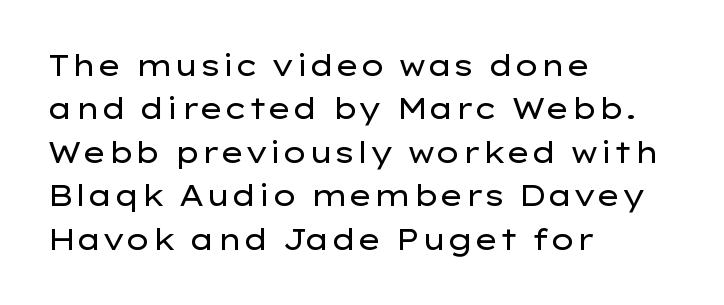
The image shows 29 px regular-weight, wide sans-serif type, upright; set left-aligned, normal line spacing (1.5x), normal letter spacing, not underlined; low stroke contrast and a medium x-height.
